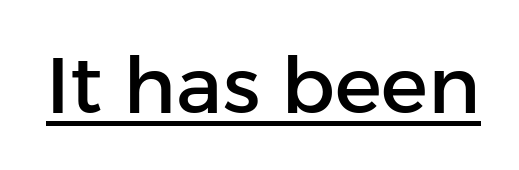
The image shows 79 px sans-serif type, upright; set normal letter spacing, underlined; low stroke contrast and a medium x-height.
